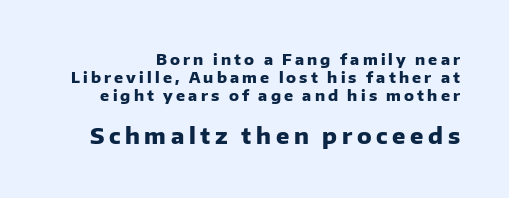
Q: Is the text bold? A: Yes.
Q: Is the text italic (slanted)? A: No, it is upright.
Q: Is the text underlined? A: No.
Q: Is the spacing between letters normal or unusually wide? A: Unusually wide.
Q: Which block of text is set in a larger size, the first (top) or the second (bottom)? A: The second (bottom) one.
